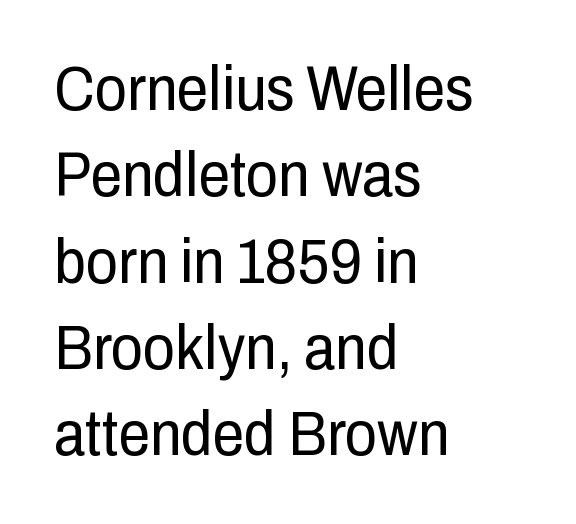
Q: Is the text bold? A: No.
Q: Is the text italic (slanted)? A: No, it is upright.
Q: Is the typeface a serif or a sans-serif typeface? A: Sans-serif.
Q: Is the text underlined? A: No.
Q: How is the paragraph aligned? A: Left-aligned.
Q: Is the spacing between letters normal or unusually wide? A: Normal.
Q: Is the spacing between lines tight, normal or loose? A: Normal.
Q: Width (condensed, normal, or wide)? A: Condensed.
Q: Stroke contrast? A: Low.
Q: x-height? A: Medium.
Q: Monospaced? A: No.
